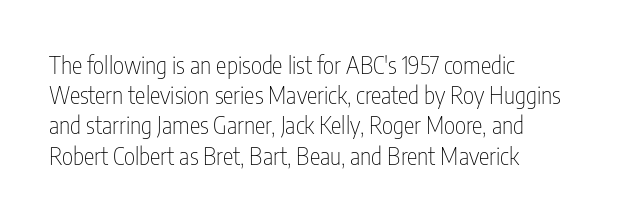
The weight would be labelled regular, book, light, or lighter still. Every stem runs plumb, perpendicular to the baseline. Descender tails drop into unmarked territory. One glance says typical: line gaps are just what's usual.
